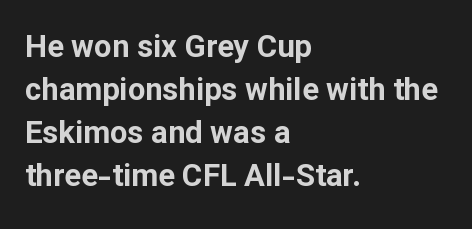
{"serif": "no", "italic": "no", "bold": "yes", "weight": "bold", "width": "normal", "stroke_contrast": "low", "x_height": "medium", "monospaced": "no", "underline": "no", "align": "left", "line_spacing": "normal", "line_spacing_ratio": 1.39, "letter_spacing": "normal", "letter_spacing_em": 0.0, "glyph_px": 31}
